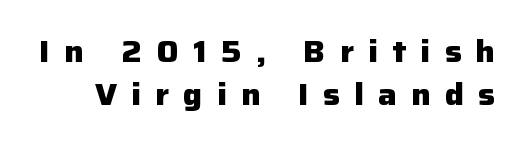
A typesetter would label this face a sans. Compared with typical body copy, the letter spacing here is much looser. Posture: straight, roman, zero tilt. These lines sit exactly where default settings would place them.
